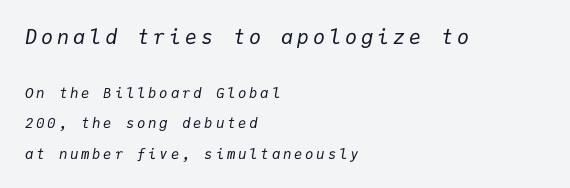
{"italic": "yes", "lean": "right", "slant_degrees": 9, "bold": "no", "underline": "no", "align": "left", "line_spacing": "loose", "line_spacing_ratio": 2.16, "letter_spacing": "wide", "letter_spacing_em": 0.2, "larger_block": "first", "size_ratio": 1.43, "glyph_px": 20}
